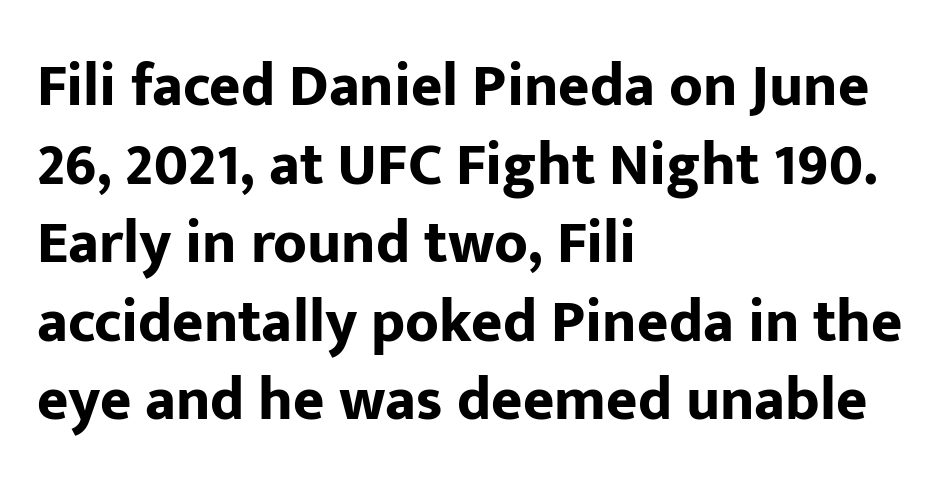
This is the regular roman posture of the typeface. Is the letter spacing exaggerated? No — it looks like the ordinary default. Regarding leading, the lines here are spaced in the standard way. Does the weight exceed regular? Yes, all the way to bold. Decoration check: the copy has no underline. To sum up the face: it is a sans, with no serifs.
